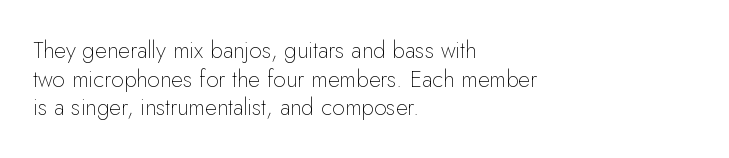
The image shows 23 px text type, upright; set left-aligned, line spacing 1.24x, normal letter spacing, not underlined.
